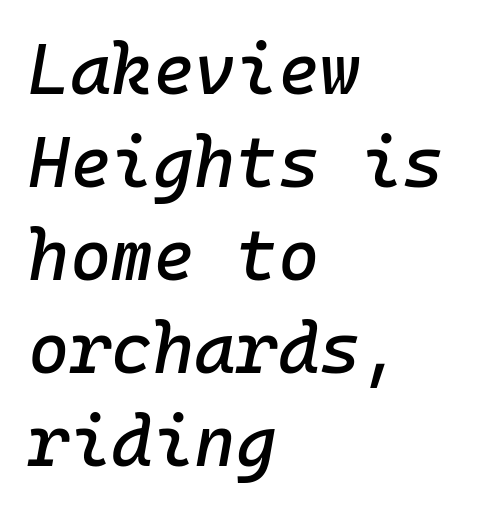
Inter-character spacing is left at the font's built-in metrics. Monospaced: the letters line up in strict vertical columns. This rendering uses left alignment, leaving the right contour irregular. Tall strokes in this sample are angled rather than plumb.
